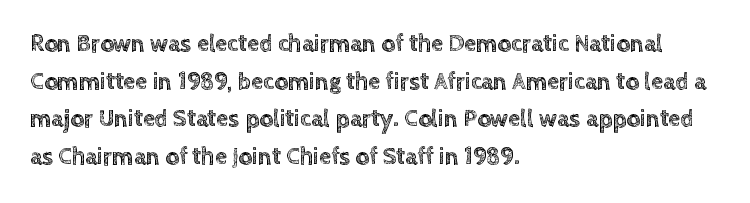
Students, observe: this is what conventionally led text looks like. When letters stand straight like this, we call the style roman or upright. Horizontally, the lines are justified to the leading edge only. The type is set solid horizontally, with unmodified tracking. The baseline area is clear.
